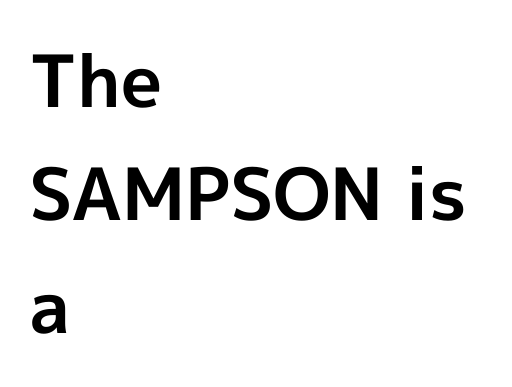
Q: Is the text bold? A: Yes.
Q: Is the text italic (slanted)? A: No, it is upright.
Q: Is the typeface a serif or a sans-serif typeface? A: Sans-serif.
Q: Is the text underlined? A: No.
Q: How is the paragraph aligned? A: Left-aligned.
Q: Is the spacing between letters normal or unusually wide? A: Normal.
Q: Is the spacing between lines tight, normal or loose? A: Normal.
Q: Width (condensed, normal, or wide)? A: Normal.
Q: x-height? A: Medium.
Q: Monospaced? A: No.
